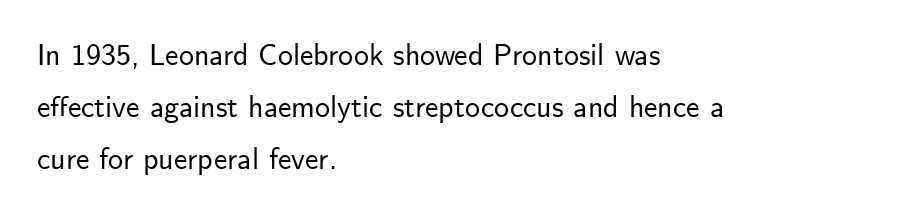
Q: Is the text italic (slanted)? A: No, it is upright.
Q: Is the typeface a serif or a sans-serif typeface? A: Sans-serif.
Q: Is the text underlined? A: No.
Q: How is the paragraph aligned? A: Left-aligned.
Q: Is the spacing between letters normal or unusually wide? A: Normal.
Q: Width (condensed, normal, or wide)? A: Normal.
Q: Stroke contrast? A: Low.
Q: x-height? A: Small.
Q: Monospaced? A: No.
